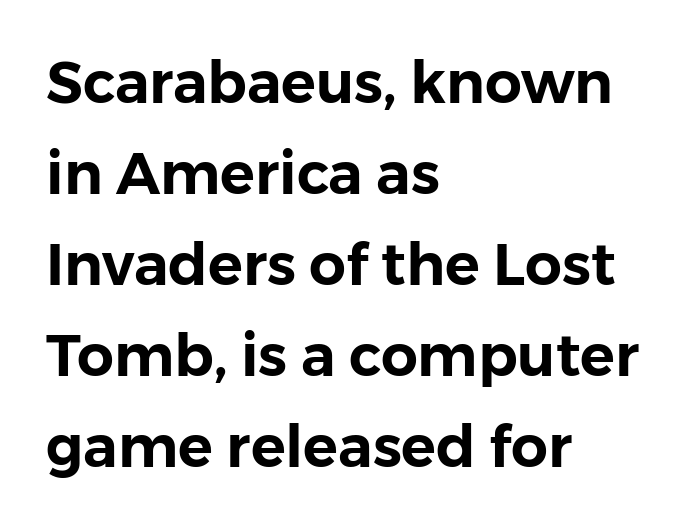
The image shows 58 px sans-serif type, upright; set left-aligned, normal line spacing (1.57x), normal letter spacing, not underlined; low stroke contrast and a medium x-height.
